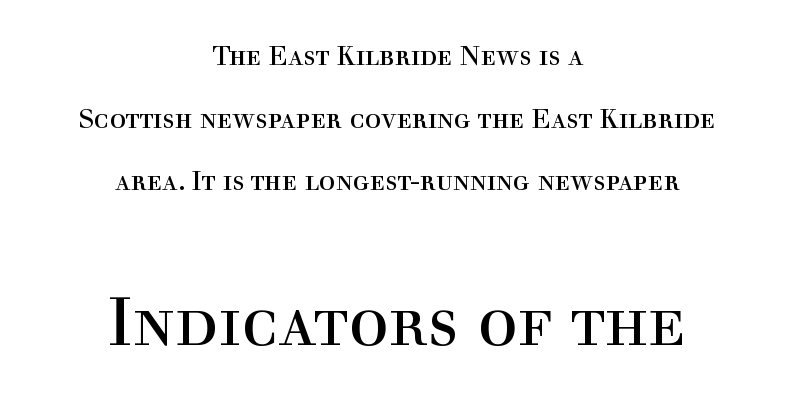
Q: Is the text bold? A: No.
Q: Is the text italic (slanted)? A: No, it is upright.
Q: Is the typeface a serif or a sans-serif typeface? A: Serif.
Q: Is the text underlined? A: No.
Q: How is the paragraph aligned? A: Centered.
Q: Is the spacing between letters normal or unusually wide? A: Normal.
Q: Is the spacing between lines tight, normal or loose? A: Loose.
Q: Which block of text is set in a larger size, the first (top) or the second (bottom)? A: The second (bottom) one.
Q: Width (condensed, normal, or wide)? A: Normal.
Q: x-height? A: Medium.
Q: Monospaced? A: No.
